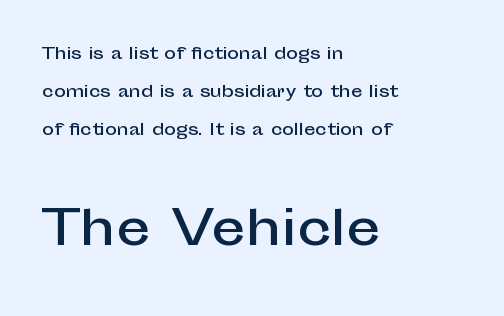
{"serif": "no", "italic": "no", "width": "normal", "stroke_contrast": "low", "x_height": "medium", "monospaced": "no", "underline": "no", "align": "left", "line_spacing": "loose", "line_spacing_ratio": 2.37, "letter_spacing": "normal", "letter_spacing_em": 0.0, "larger_block": "second", "size_ratio": 3.0, "glyph_px": 48}
